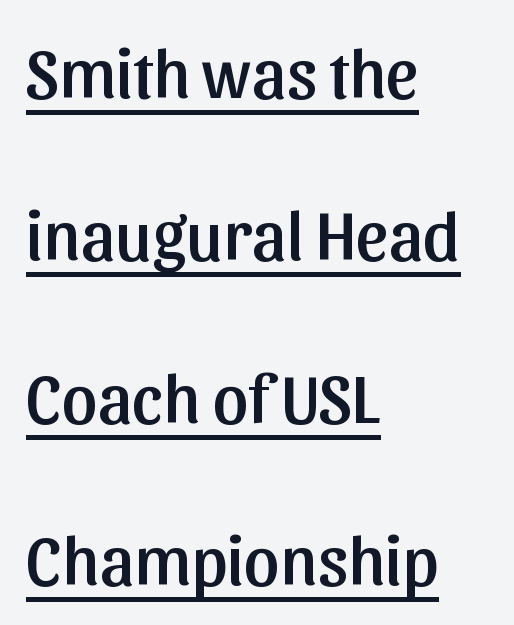
{"serif": "no", "italic": "no", "width": "normal", "stroke_contrast": "low", "x_height": "medium", "monospaced": "no", "underline": "yes", "align": "left", "line_spacing": "loose", "line_spacing_ratio": 2.32, "letter_spacing": "normal", "letter_spacing_em": 0.0, "glyph_px": 70}
